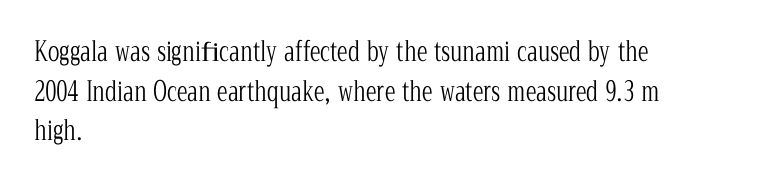
{"italic": "no", "bold": "no", "underline": "no", "align": "left", "line_spacing": "normal", "line_spacing_ratio": 1.47, "letter_spacing": "normal", "letter_spacing_em": 0.0, "glyph_px": 27}
